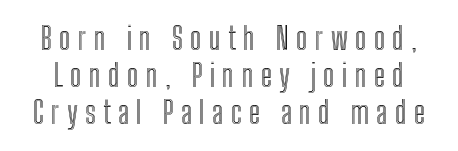
Rule under the text: the space is simply empty. Each letter keeps its own natural width here, so spacing adapts to shape. Notice how the stems are strictly vertical — no italics here. You could only call the tracking loose — the letters float apart.
